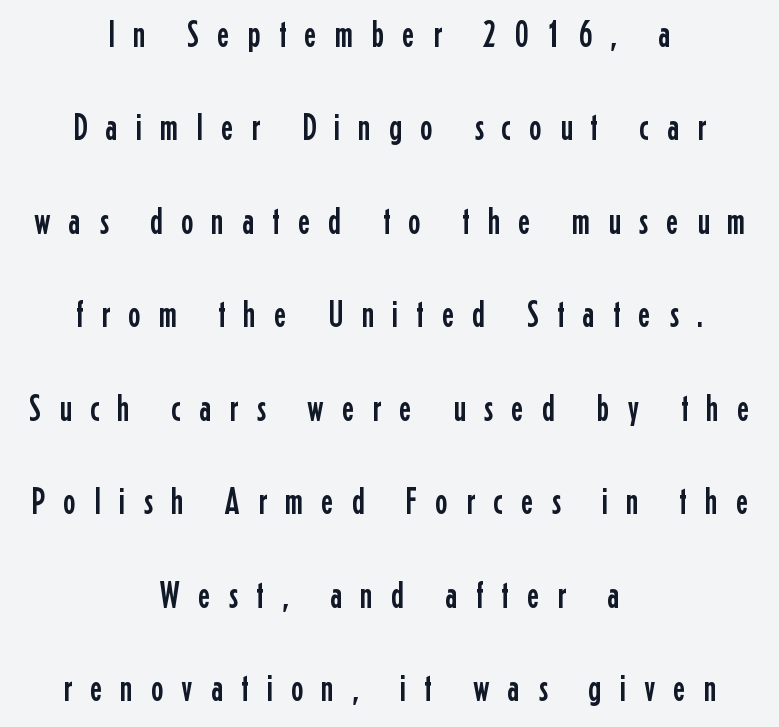
A bare baseline throughout the passage. Visually the block forms a symmetrical silhouette, jagged on both flanks. Does the lettering tilt? It doesn't — this is upright. Is this a fixed-width face? No — the glyphs have proportional, varying widths.
